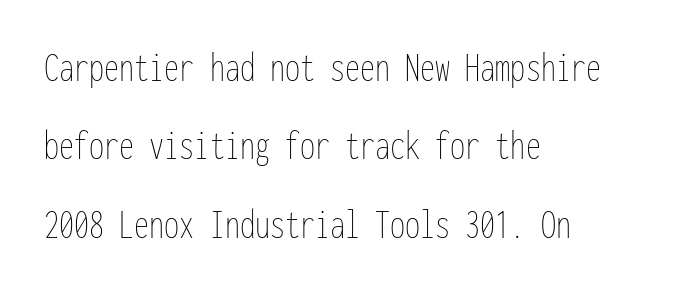
The image shows 43 px thin, condensed type, upright, monospaced; set left-aligned, line spacing 1.82x, normal letter spacing, not underlined; low stroke contrast and a medium x-height.
